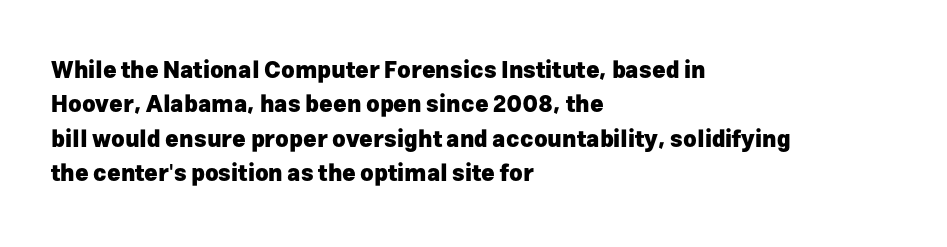
Is the letter spacing exaggerated? No — it looks like the ordinary default. Reading down the block, your eye returns to a fixed left position each line. Heavy-handed strokes throughout: this text is bold. Just letters on the line, the space beneath them empty. Baseline-to-baseline distance is the conventional proportion of letter height. A roman cut, with each character standing at attention.
